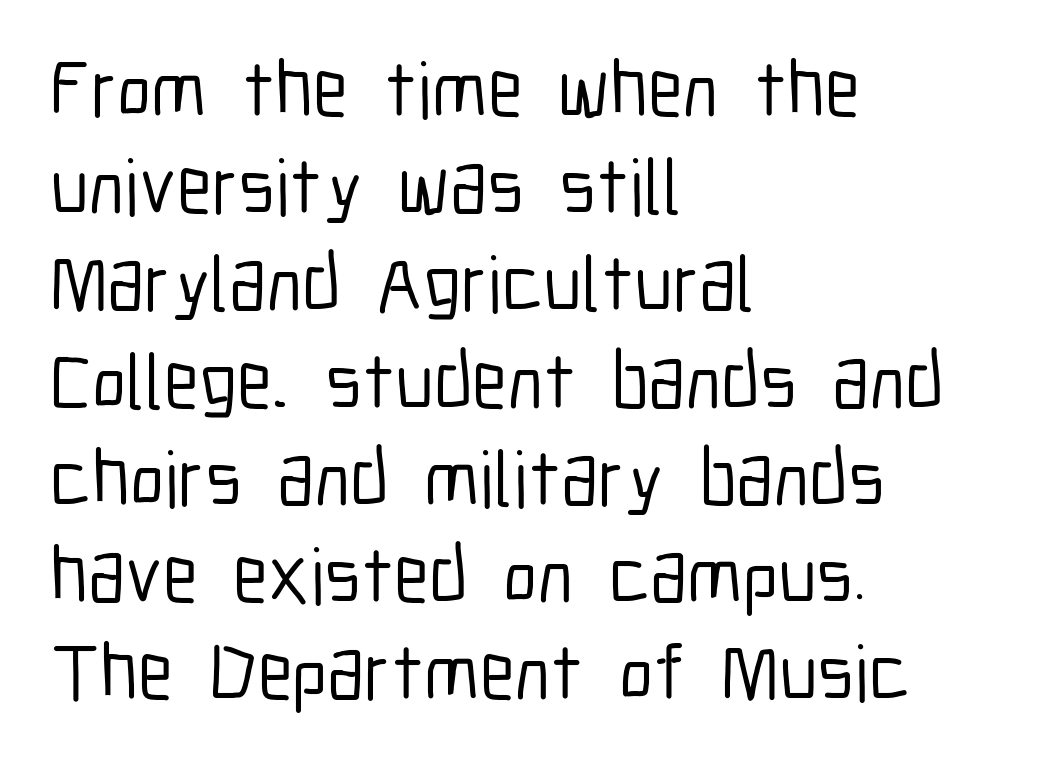
{"serif": "no", "italic": "no", "width": "condensed", "stroke_contrast": "low", "x_height": "medium", "monospaced": "no", "underline": "no", "align": "left", "line_spacing_ratio": 1.23, "letter_spacing": "normal", "letter_spacing_em": 0.0, "glyph_px": 79}
